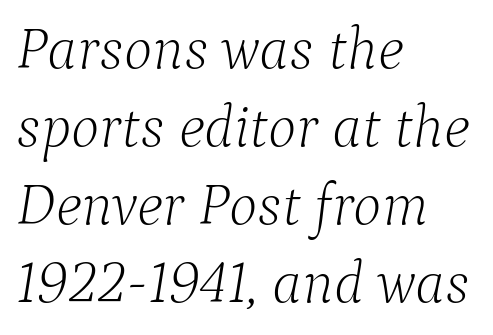
The image shows 60 px light serif type, italic (leaning right); set left-aligned, normal line spacing (1.3x), normal letter spacing, not underlined; low stroke contrast and a medium x-height.
